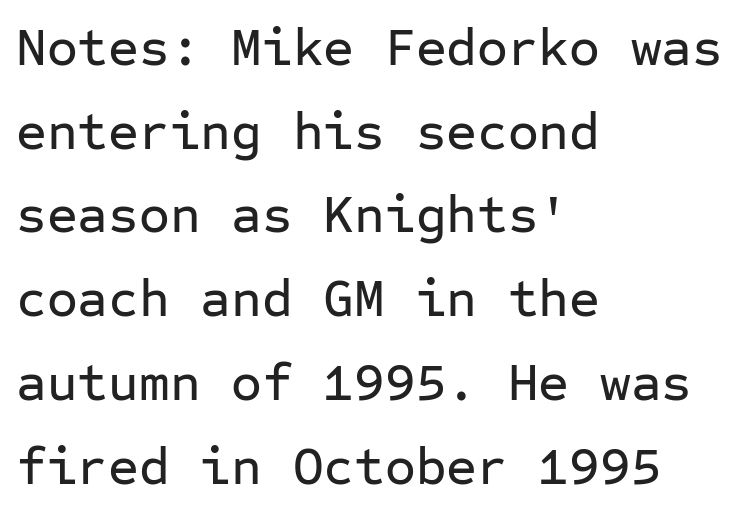
Rows of type keep a routine distance in the vertical direction. Line starts are locked; line ends wander. Does extra space separate the letters? No, they use regular spacing. Type style note: lacks serifs. Fixed-width glyphs throughout — classic coding-font behaviour. The passage shown is not underscored anywhere.
